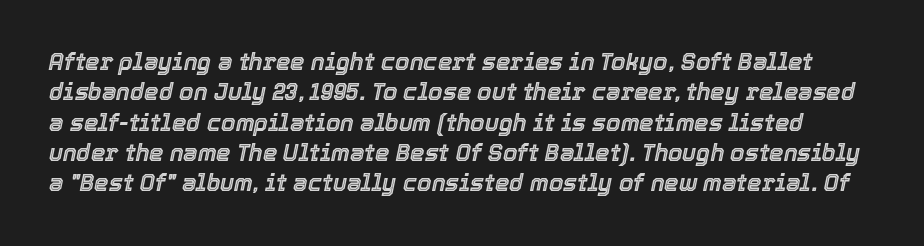
{"italic": "yes", "lean": "right", "slant_degrees": 12, "underline": "no", "line_spacing": "normal", "line_spacing_ratio": 1.32, "letter_spacing": "normal", "letter_spacing_em": 0.0, "glyph_px": 23}
